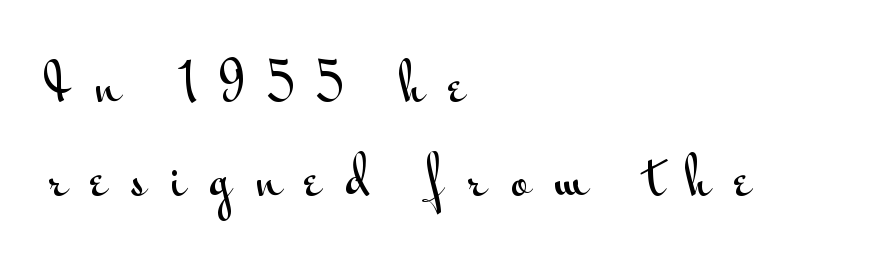
The image shows 50 px wide sans-serif type; set left-aligned, line spacing 1.88x, unusually wide letter spacing (+0.48 em), not underlined; medium stroke contrast and a small x-height.
